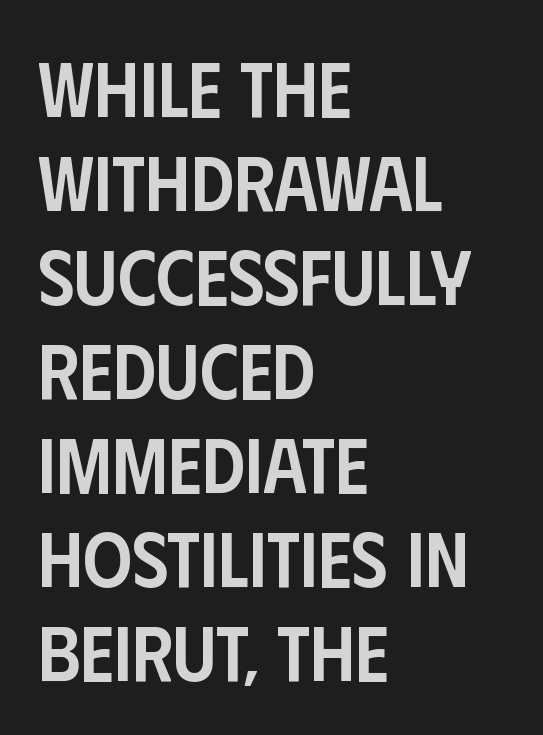
The text block is weighted toward the left margin, trailing off unevenly rightward. Each word holds together tightly as a unit, with standard inter-letter gaps. Check the space under the baseline: it is left empty. This sample uses a sans-serif face. These lines carry some extra weight — a demibold, not a full bold.
